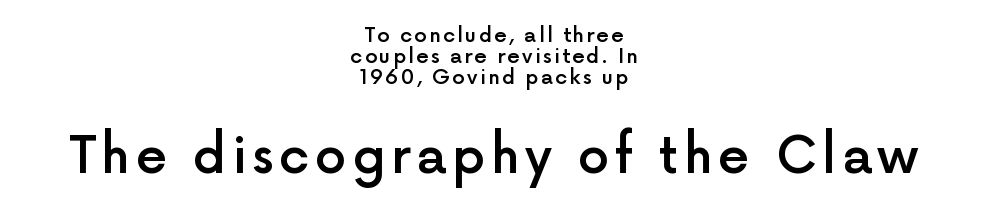
{"serif": "no", "italic": "no", "bold": "semi", "weight": "semibold", "width": "normal", "x_height": "medium", "monospaced": "no", "underline": "no", "align": "center", "line_spacing": "tight", "line_spacing_ratio": 1.06, "larger_block": "second", "size_ratio": 2.5, "glyph_px": 50}
